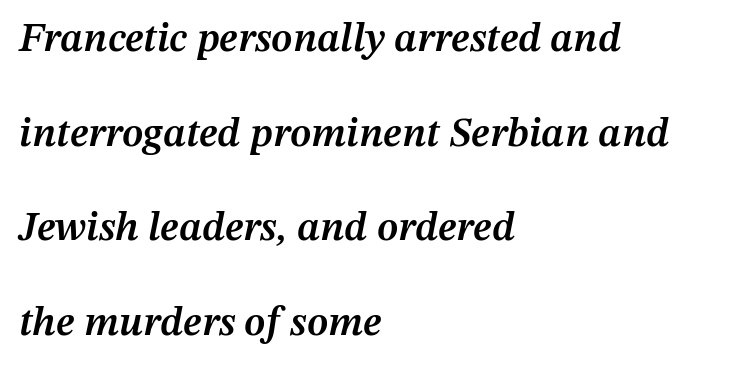
The zone under the glyphs is completely vacant. Observe the lean: these are italic letterforms. These lines are set flush left with a ragged right edge. Compared with typical paragraphs, the rows here are farther apart. Typographic density is moderately raised because the face is semibold.
